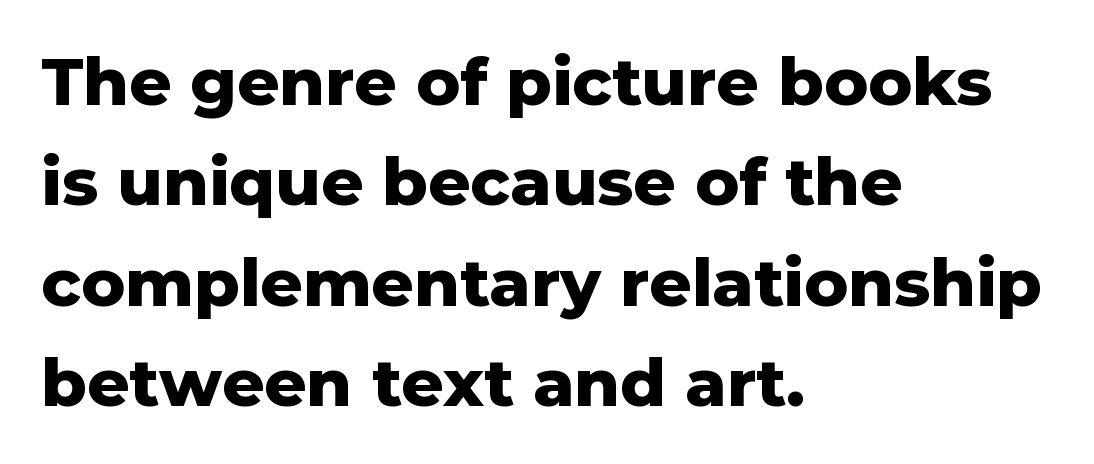
{"serif": "no", "italic": "no", "bold": "yes", "weight": "heavy", "width": "normal", "stroke_contrast": "low", "x_height": "medium", "monospaced": "no", "underline": "no", "align": "left", "line_spacing": "normal", "line_spacing_ratio": 1.52, "letter_spacing": "normal", "letter_spacing_em": 0.0, "glyph_px": 66}
